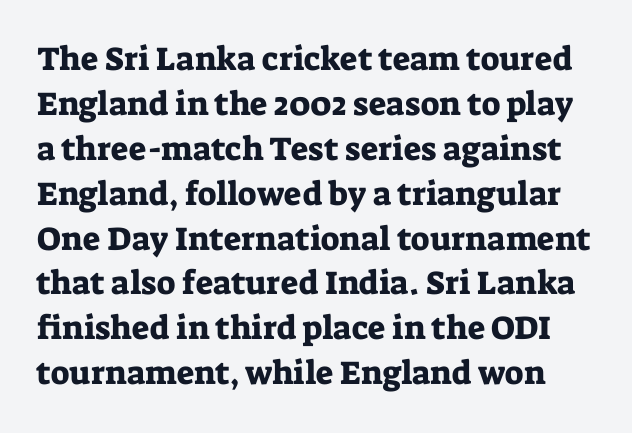
{"serif": "yes", "italic": "no", "width": "normal", "stroke_contrast": "low", "x_height": "medium", "monospaced": "no", "underline": "no", "line_spacing": "normal", "line_spacing_ratio": 1.36, "letter_spacing": "normal", "letter_spacing_em": 0.0, "glyph_px": 33}
